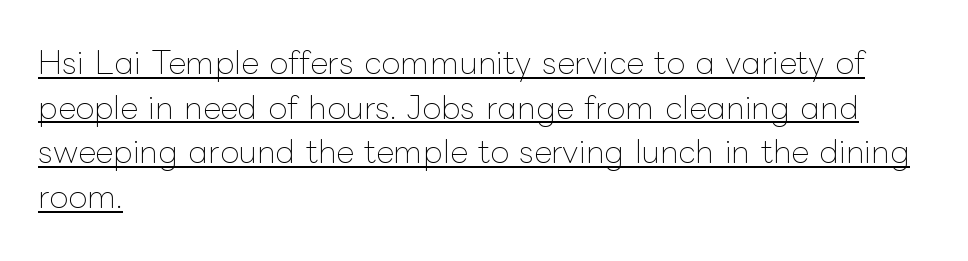
Look at the tracking — it's just the regular setting, nothing added. Spacing verdict: proportional, widths tailored to each character. Every character sits straight up, as roman type does. No heavy texture on the line: the type isn't bold.
